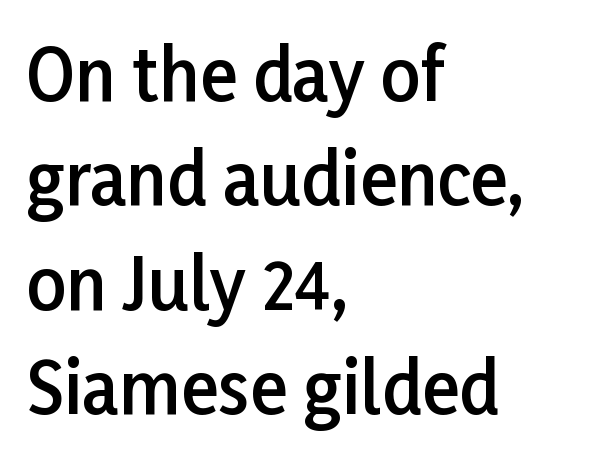
Q: Is the text bold? A: Semi-bold.
Q: Is the text italic (slanted)? A: No, it is upright.
Q: Is the typeface a serif or a sans-serif typeface? A: Sans-serif.
Q: Is the text underlined? A: No.
Q: How is the paragraph aligned? A: Left-aligned.
Q: Is the spacing between letters normal or unusually wide? A: Normal.
Q: Is the spacing between lines tight, normal or loose? A: Normal.
Q: Width (condensed, normal, or wide)? A: Normal.
Q: Stroke contrast? A: Low.
Q: x-height? A: Medium.
Q: Monospaced? A: No.
